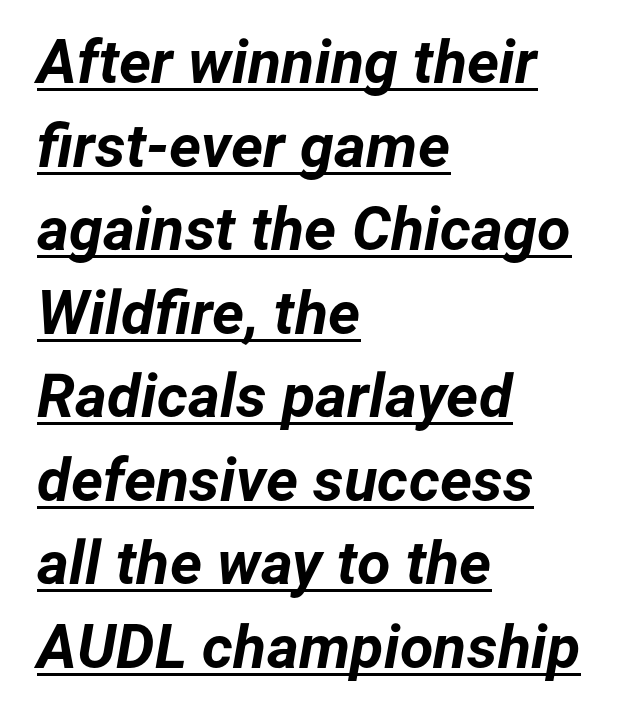
The rendering uses natural spacing where letterforms have individual widths. Tall strokes in this sample are angled rather than plumb. The lines are quadded left. The rendering uses a moderate line-height, typical for paragraphs. Heavy-handed strokes throughout: this text is bold.
